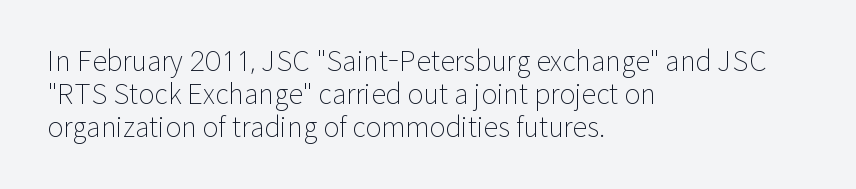
Q: Is the text bold? A: No.
Q: Is the text italic (slanted)? A: No, it is upright.
Q: Is the text underlined? A: No.
Q: How is the paragraph aligned? A: Left-aligned.
Q: Is the spacing between letters normal or unusually wide? A: Normal.
